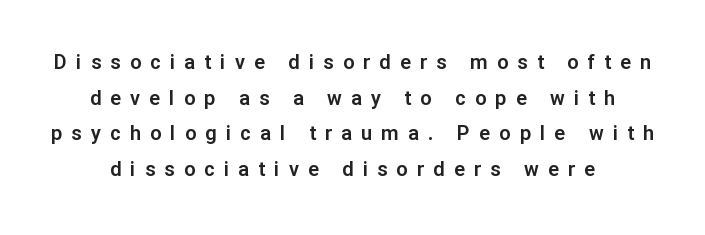
{"italic": "no", "underline": "no", "align": "center", "line_spacing_ratio": 1.78, "letter_spacing": "wide", "letter_spacing_em": 0.46, "glyph_px": 20}
